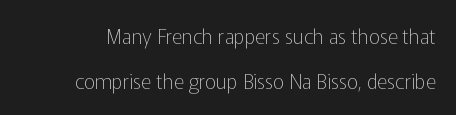
{"italic": "no", "bold": "no", "underline": "no", "line_spacing": "loose", "line_spacing_ratio": 2.25, "letter_spacing": "normal", "letter_spacing_em": 0.0, "glyph_px": 20}
